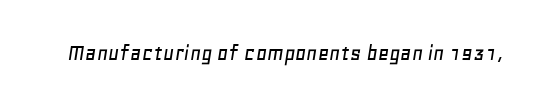
The gap between lines stays unmarked. Yep, that's italic — everything's leaning. Glyph-to-glyph distance matches everyday printed text.
